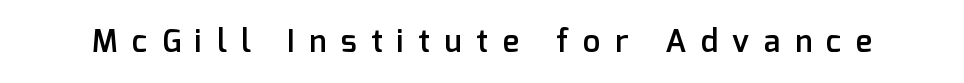
The letterforms stand isolated, each surrounded by extra space. Typographic density is moderately raised because the face is semibold. Think of a printed novel: that variable character pitch is what you see here. This is sans-serif lettering, the kind often seen on screens and signage. Do the letters lean? They stand straight.
